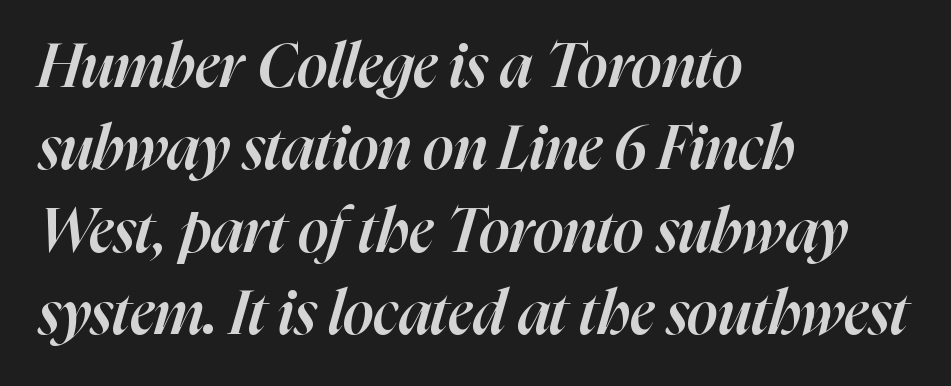
{"italic": "yes", "lean": "right", "slant_degrees": 16, "bold": "semi", "weight": "semibold", "width": "normal", "stroke_contrast": "high", "x_height": "medium", "monospaced": "no", "underline": "no", "align": "left", "line_spacing": "normal", "line_spacing_ratio": 1.35, "letter_spacing": "normal", "letter_spacing_em": 0.0, "glyph_px": 61}
